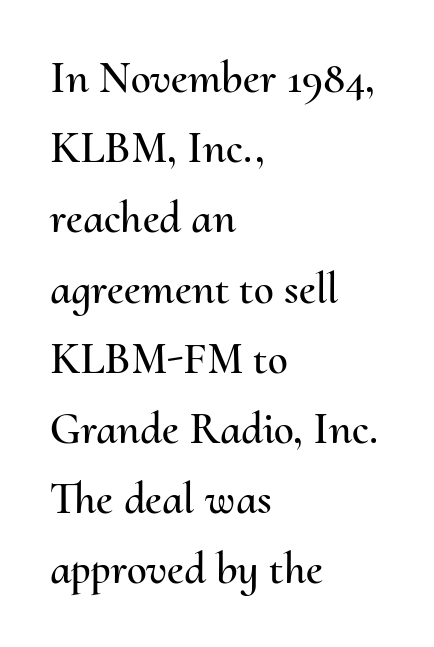
The image shows 45 px text type, upright; set left-aligned, normal line spacing (1.56x), normal letter spacing, not underlined; medium stroke contrast and a small x-height.
